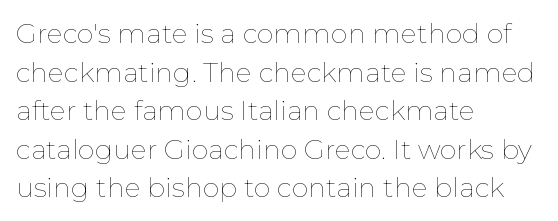
The image shows 27 px text type, upright; set left-aligned, normal line spacing (1.43x), normal letter spacing, not underlined.
